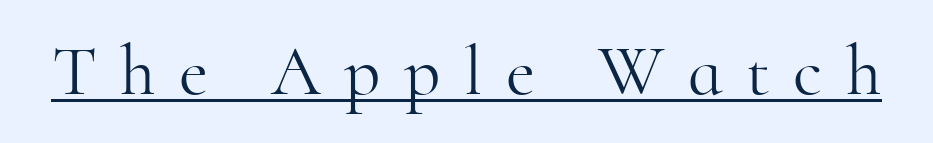
The image shows 71 px light serif type, upright; set unusually wide letter spacing (+0.33 em), underlined; high stroke contrast and a small x-height.
